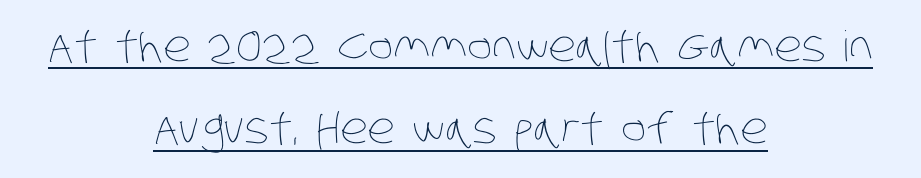
Q: Is the text bold? A: No.
Q: Is the text underlined? A: Yes.
Q: How is the paragraph aligned? A: Centered.
Q: Is the spacing between letters normal or unusually wide? A: Normal.
Q: Is the spacing between lines tight, normal or loose? A: Loose.
Q: Width (condensed, normal, or wide)? A: Condensed.
Q: Stroke contrast? A: Low.
Q: x-height? A: Large.
Q: Monospaced? A: No.
